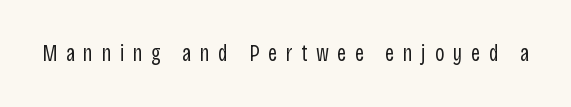
The image shows 23 px text type, upright; set unusually wide letter spacing (+0.37 em), not underlined.
